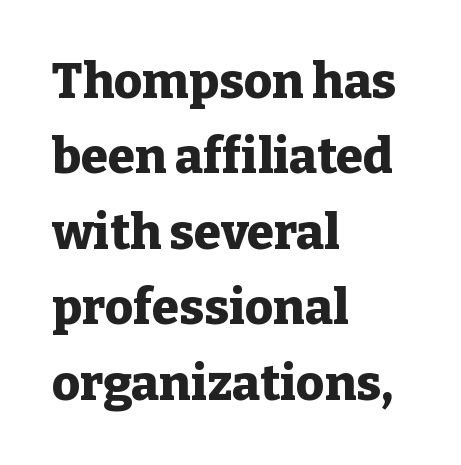
Q: Is the text bold? A: Yes.
Q: Is the text italic (slanted)? A: No, it is upright.
Q: Is the typeface a serif or a sans-serif typeface? A: Serif.
Q: Is the text underlined? A: No.
Q: How is the paragraph aligned? A: Left-aligned.
Q: Is the spacing between letters normal or unusually wide? A: Normal.
Q: Is the spacing between lines tight, normal or loose? A: Normal.
Q: Width (condensed, normal, or wide)? A: Normal.
Q: Stroke contrast? A: Low.
Q: x-height? A: Medium.
Q: Monospaced? A: No.
